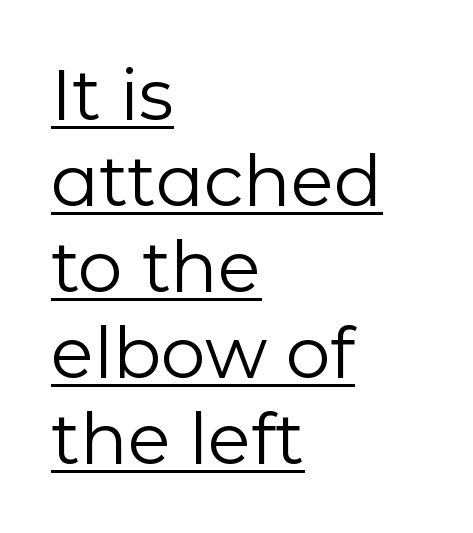
The image shows 71 px regular-weight sans-serif type, upright; set left-aligned, line spacing 1.21x, normal letter spacing, underlined; low stroke contrast and a medium x-height.
